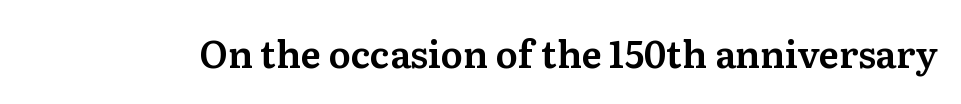
A typesetter would call this zero additional tracking. Varying glyph widths throughout — classic text-font behaviour. The gap between lines stays unmarked. Look at the bottom of the vertical strokes: they flare into serifs here.
